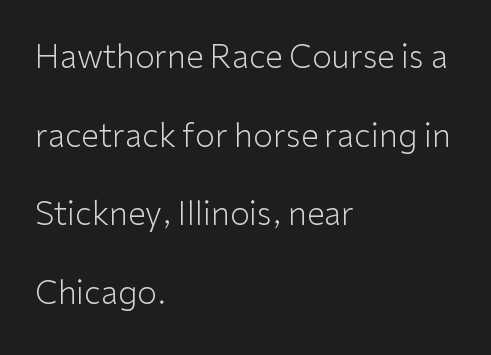
Q: Is the text bold? A: No.
Q: Is the text italic (slanted)? A: No, it is upright.
Q: Is the typeface a serif or a sans-serif typeface? A: Sans-serif.
Q: Is the text underlined? A: No.
Q: How is the paragraph aligned? A: Left-aligned.
Q: Is the spacing between letters normal or unusually wide? A: Normal.
Q: Is the spacing between lines tight, normal or loose? A: Loose.
Q: Width (condensed, normal, or wide)? A: Normal.
Q: Stroke contrast? A: Low.
Q: x-height? A: Medium.
Q: Monospaced? A: No.
